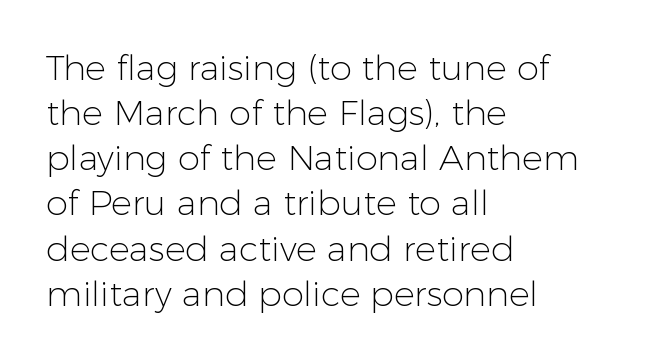
The image shows 35 px light sans-serif type, upright; set left-aligned, normal line spacing (1.29x), normal letter spacing, not underlined; low stroke contrast and a medium x-height.
